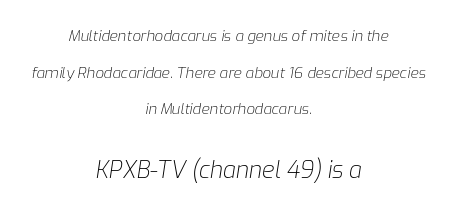
{"italic": "yes", "lean": "right", "slant_degrees": 9, "bold": "no", "underline": "no", "align": "center", "line_spacing": "loose", "line_spacing_ratio": 2.45, "letter_spacing": "normal", "letter_spacing_em": 0.0, "larger_block": "second", "size_ratio": 1.53, "glyph_px": 23}
